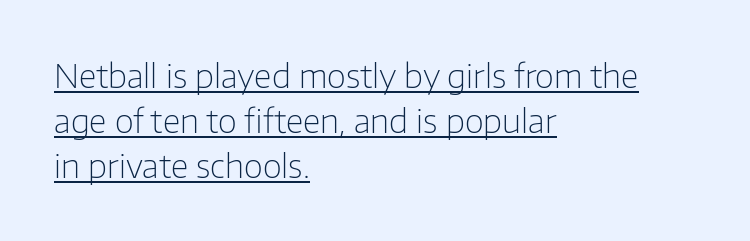
There is no visible air inserted between adjacent glyphs. The letters advance in unequal steps, a hallmark of proportional type. Heaviness? Minimal to ordinary, like unemphasized prose. Beneath each row of characters lies a ruled line.
